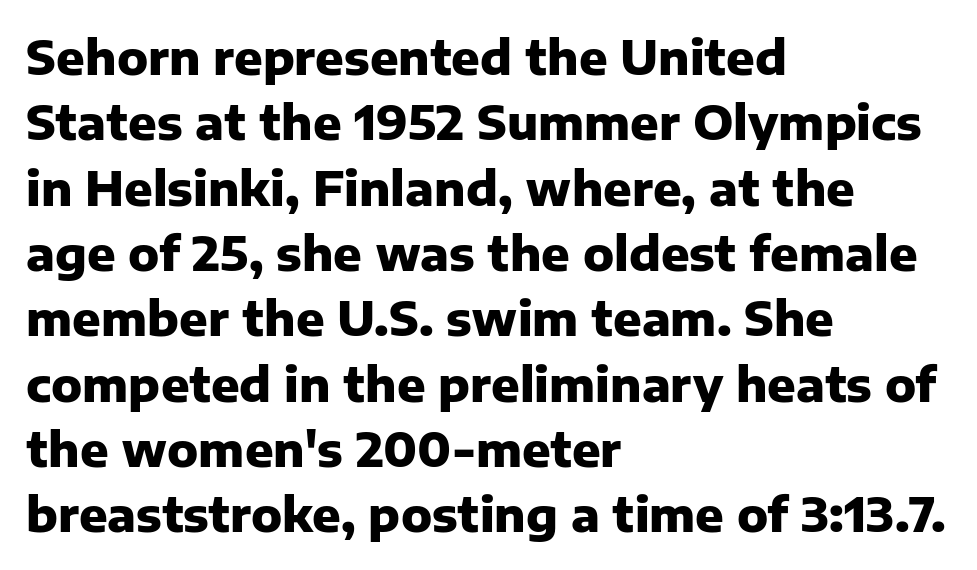
Q: Is the text bold? A: Yes.
Q: Is the text italic (slanted)? A: No, it is upright.
Q: Is the typeface a serif or a sans-serif typeface? A: Sans-serif.
Q: Is the text underlined? A: No.
Q: How is the paragraph aligned? A: Left-aligned.
Q: Is the spacing between letters normal or unusually wide? A: Normal.
Q: Is the spacing between lines tight, normal or loose? A: Normal.
Q: Width (condensed, normal, or wide)? A: Normal.
Q: Stroke contrast? A: Low.
Q: x-height? A: Medium.
Q: Monospaced? A: No.
